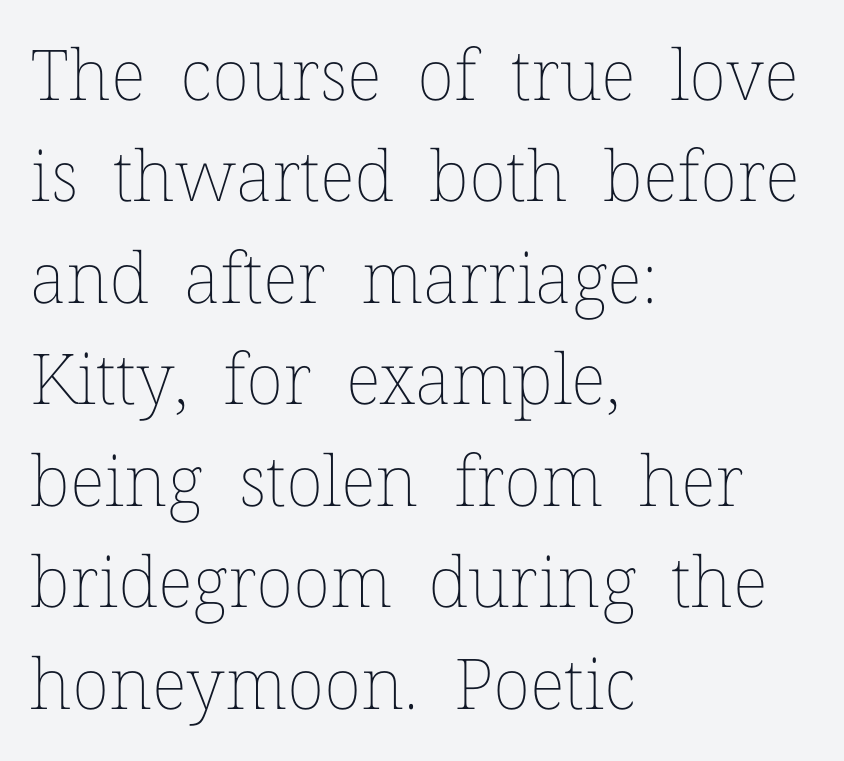
{"italic": "no", "bold": "no", "weight": "thin", "width": "normal", "stroke_contrast": "low", "x_height": "medium", "monospaced": "no", "underline": "no", "align": "left", "line_spacing": "normal", "line_spacing_ratio": 1.45, "letter_spacing": "normal", "letter_spacing_em": 0.0, "glyph_px": 70}
